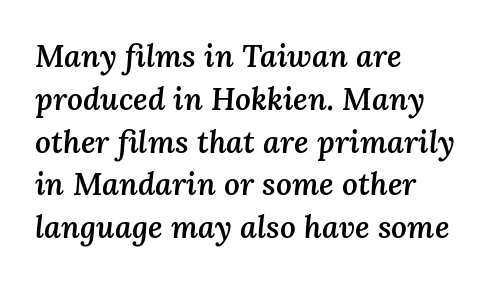
The vertical gap from one line to the next is medium. The rendering keeps characters at their native spacing. The passage shown is typed in a proportional face where columns would drift. Characters are canted at an angle relative to the baseline's perpendicular.
